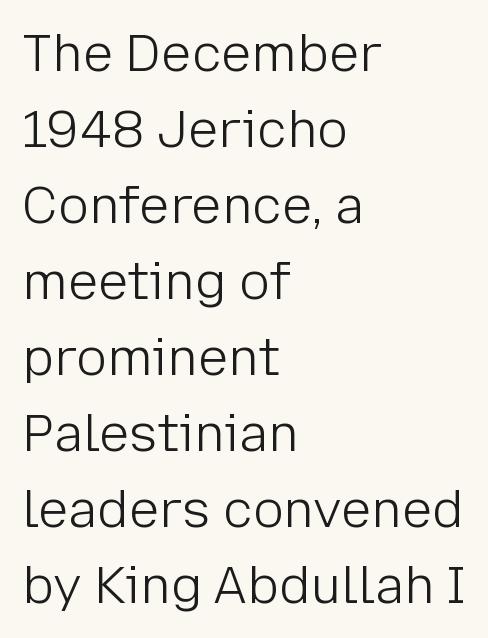
{"serif": "no", "italic": "no", "bold": "no", "weight": "light", "width": "normal", "stroke_contrast": "low", "x_height": "medium", "monospaced": "no", "underline": "no", "align": "left", "line_spacing": "normal", "line_spacing_ratio": 1.49, "letter_spacing": "normal", "letter_spacing_em": 0.0, "glyph_px": 51}
